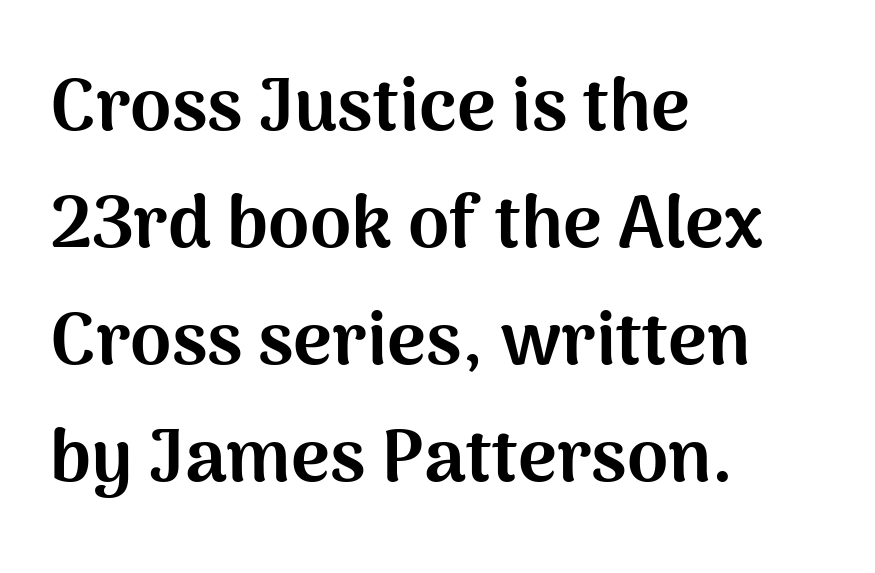
Are there feet on the stems? There aren't — it's a sans. The strip under each line holds only bare page. Each word holds together tightly as a unit, with standard inter-letter gaps. Each new line begins a customary step beneath the previous one.
